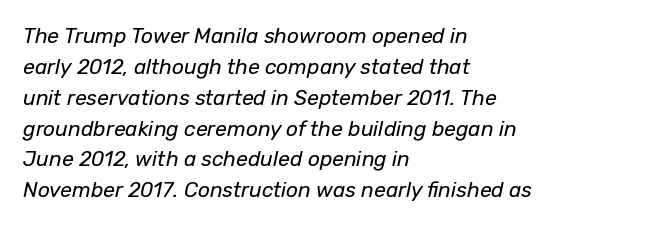
The image shows 21 px text type, italic (leaning right); set left-aligned, normal line spacing (1.47x), normal letter spacing, not underlined.
